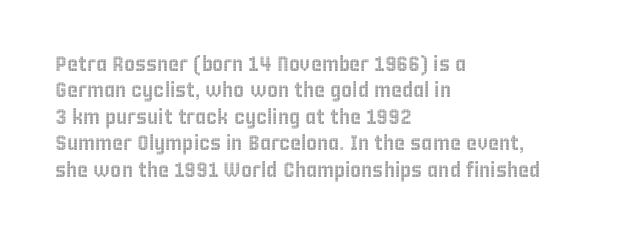
{"italic": "no", "underline": "no", "align": "left", "line_spacing": "normal", "line_spacing_ratio": 1.26, "letter_spacing": "normal", "letter_spacing_em": 0.0, "glyph_px": 21}
